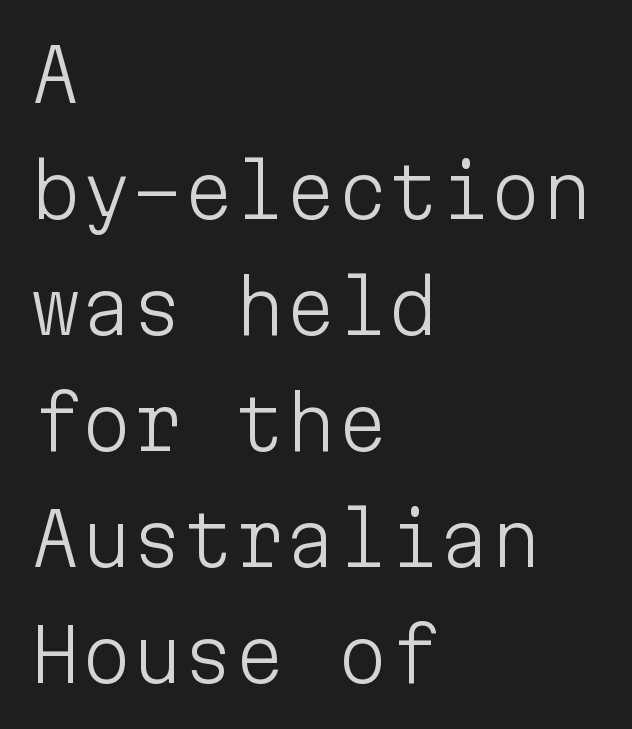
Is this a fixed-width face? Yes — each glyph sits in an identical cell. Rendered with straight, roman letterforms. These lines sit exactly where default settings would place them. The strip under each line holds only bare page. Nothing sits at the stroke ends, so this counts as sans-serif. The weight tops out at a normal text grade.
